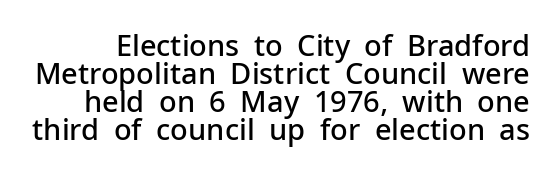
{"serif": "no", "italic": "no", "bold": "semi", "weight": "semibold", "width": "normal", "stroke_contrast": "low", "x_height": "medium", "monospaced": "no", "underline": "no", "line_spacing": "tight", "line_spacing_ratio": 0.97, "letter_spacing": "normal", "letter_spacing_em": 0.0, "glyph_px": 29}
